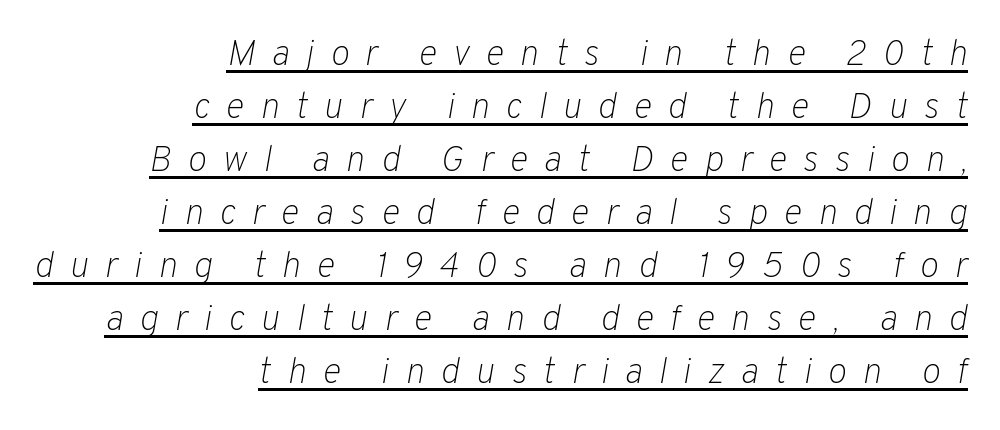
The image shows 36 px light type, italic (leaning right); set right-aligned, normal line spacing (1.47x), unusually wide letter spacing (+0.45 em), underlined; low stroke contrast and a medium x-height.
